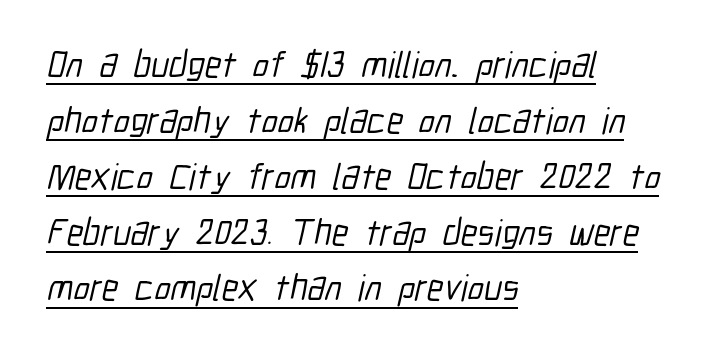
{"serif": "no", "width": "condensed", "stroke_contrast": "low", "x_height": "medium", "monospaced": "no", "underline": "yes", "align": "left", "line_spacing": "normal", "line_spacing_ratio": 1.51, "letter_spacing": "normal", "letter_spacing_em": 0.0, "glyph_px": 37}
